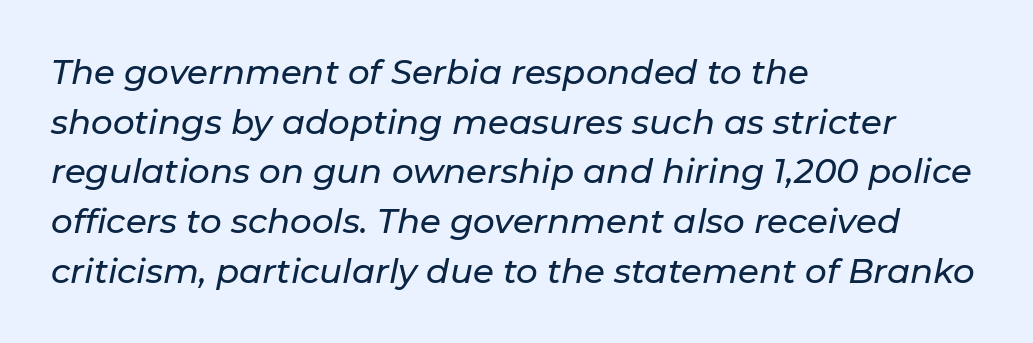
{"italic": "yes", "lean": "right", "slant_degrees": 11, "width": "normal", "stroke_contrast": "low", "x_height": "medium", "monospaced": "no", "underline": "no", "align": "left", "line_spacing": "normal", "line_spacing_ratio": 1.46, "letter_spacing": "normal", "letter_spacing_em": 0.0, "glyph_px": 34}
